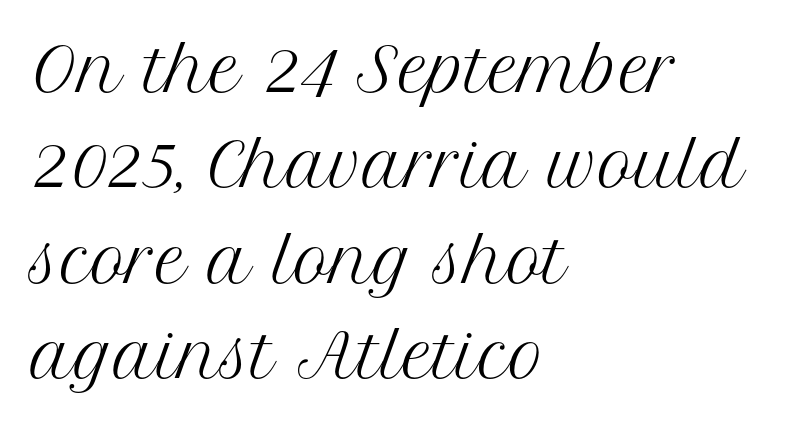
{"serif": "yes", "bold": "no", "weight": "regular", "width": "normal", "stroke_contrast": "medium", "x_height": "medium", "monospaced": "no", "underline": "no", "align": "left", "line_spacing": "normal", "line_spacing_ratio": 1.59, "letter_spacing": "normal", "letter_spacing_em": 0.0, "glyph_px": 60}
